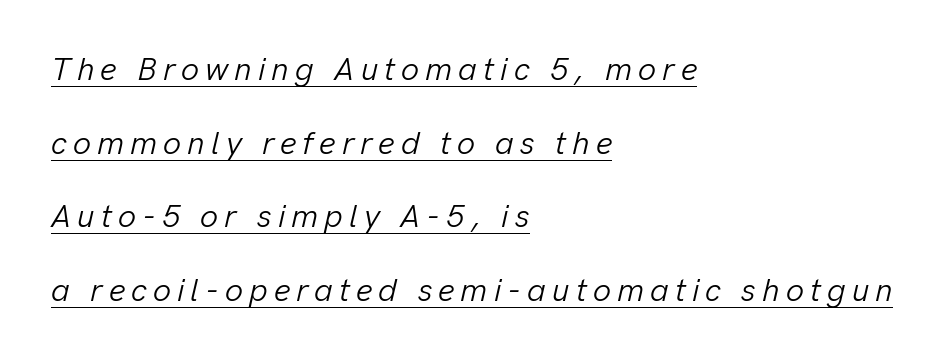
Q: Is the text bold? A: No.
Q: Is the text italic (slanted)? A: Yes, it leans right by about 13 degrees.
Q: Is the text underlined? A: Yes.
Q: How is the paragraph aligned? A: Left-aligned.
Q: Is the spacing between lines tight, normal or loose? A: Loose.
Q: Width (condensed, normal, or wide)? A: Normal.
Q: Stroke contrast? A: Low.
Q: x-height? A: Medium.
Q: Monospaced? A: No.
